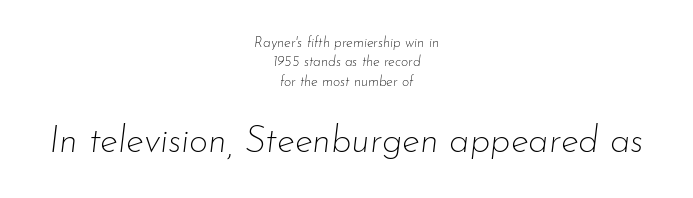
{"italic": "yes", "lean": "right", "slant_degrees": 7, "bold": "no", "weight": "thin", "width": "normal", "stroke_contrast": "low", "x_height": "small", "monospaced": "no", "underline": "no", "align": "center", "line_spacing": "normal", "line_spacing_ratio": 1.38, "letter_spacing": "normal", "letter_spacing_em": 0.0, "larger_block": "second", "size_ratio": 2.64, "glyph_px": 37}
